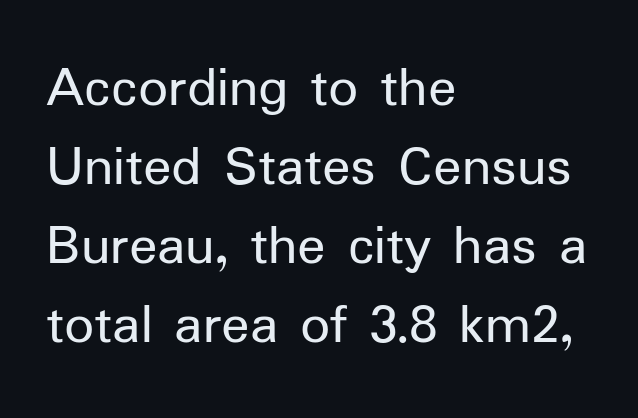
Q: Is the text bold? A: No.
Q: Is the text italic (slanted)? A: No, it is upright.
Q: Is the typeface a serif or a sans-serif typeface? A: Sans-serif.
Q: Is the text underlined? A: No.
Q: How is the paragraph aligned? A: Left-aligned.
Q: Is the spacing between letters normal or unusually wide? A: Normal.
Q: Is the spacing between lines tight, normal or loose? A: Normal.
Q: Width (condensed, normal, or wide)? A: Normal.
Q: Stroke contrast? A: Low.
Q: x-height? A: Medium.
Q: Monospaced? A: No.
